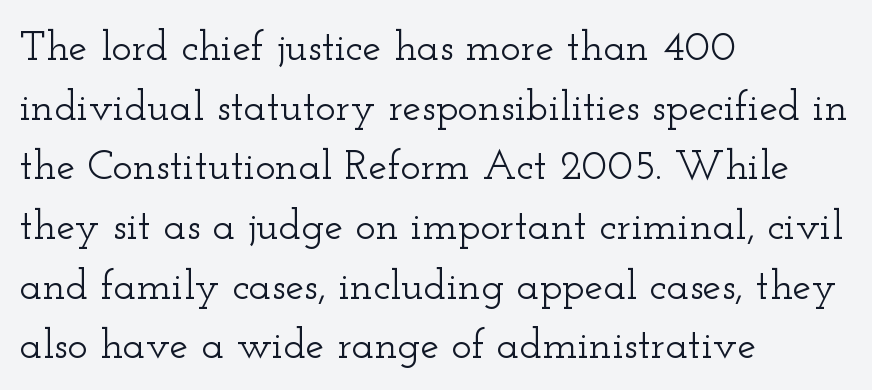
Q: Is the text italic (slanted)? A: No, it is upright.
Q: Is the typeface a serif or a sans-serif typeface? A: Serif.
Q: Is the text underlined? A: No.
Q: How is the paragraph aligned? A: Left-aligned.
Q: Is the spacing between letters normal or unusually wide? A: Normal.
Q: Is the spacing between lines tight, normal or loose? A: Normal.
Q: Width (condensed, normal, or wide)? A: Wide.
Q: Stroke contrast? A: Low.
Q: x-height? A: Small.
Q: Monospaced? A: No.
